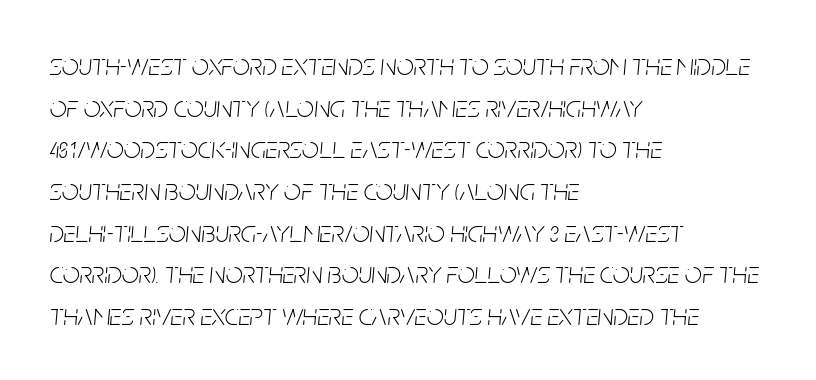
{"italic": "yes", "lean": "right", "slant_degrees": 5, "bold": "no", "weight": "light", "width": "condensed", "stroke_contrast": "low", "x_height": "large", "monospaced": "no", "underline": "no", "align": "left", "line_spacing": "normal", "line_spacing_ratio": 1.39, "letter_spacing": "normal", "letter_spacing_em": 0.0, "glyph_px": 30}
